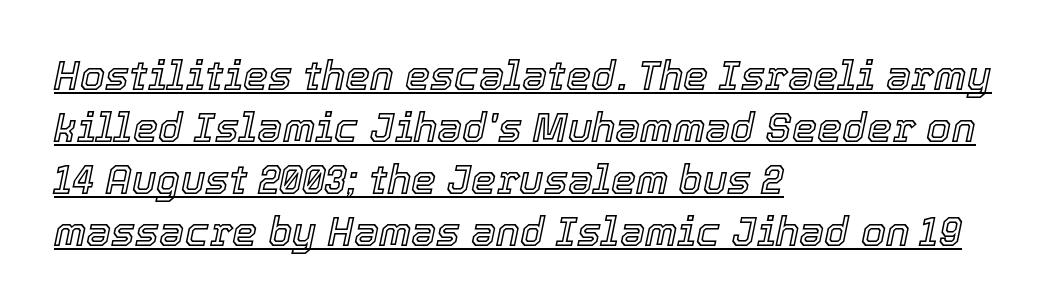
The image shows 40 px text type, italic (leaning right); set left-aligned, normal line spacing (1.3x), normal letter spacing, underlined; a medium x-height.
